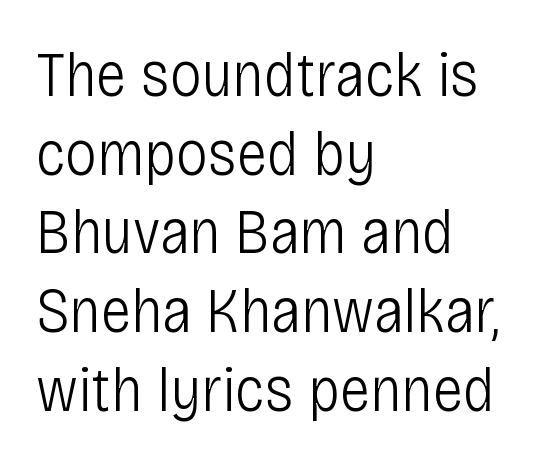
The image shows 64 px light, condensed sans-serif type, upright; set left-aligned, line spacing 1.23x, normal letter spacing, not underlined; low stroke contrast and a large x-height.
